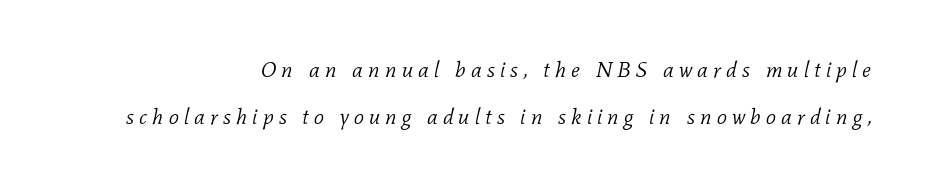
{"italic": "yes", "lean": "right", "slant_degrees": 11, "bold": "no", "underline": "no", "align": "right", "line_spacing": "loose", "line_spacing_ratio": 2.12, "letter_spacing": "wide", "letter_spacing_em": 0.23, "glyph_px": 22}
